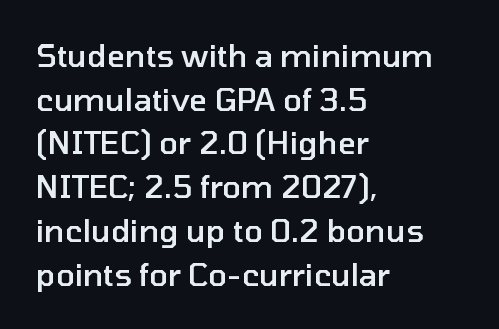
The image shows 31 px semibold sans-serif type, upright; set left-aligned, normal line spacing (1.41x), normal letter spacing, not underlined; low stroke contrast and a medium x-height.
